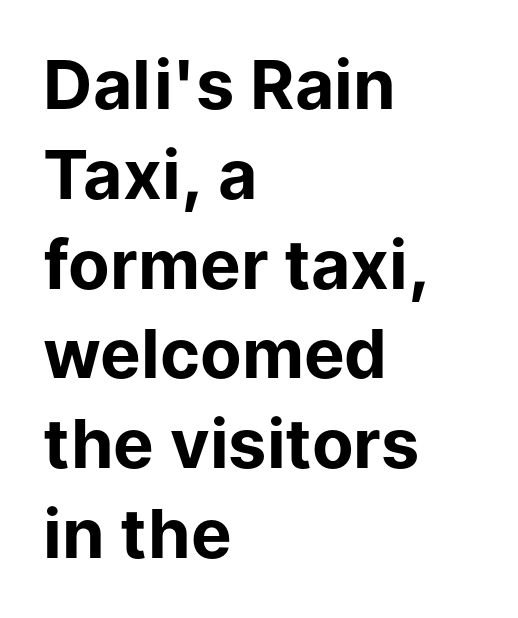
{"serif": "no", "italic": "no", "bold": "yes", "weight": "bold", "width": "normal", "stroke_contrast": "low", "x_height": "medium", "monospaced": "no", "underline": "no", "align": "left", "line_spacing": "normal", "line_spacing_ratio": 1.32, "letter_spacing": "normal", "letter_spacing_em": 0.0, "glyph_px": 68}
